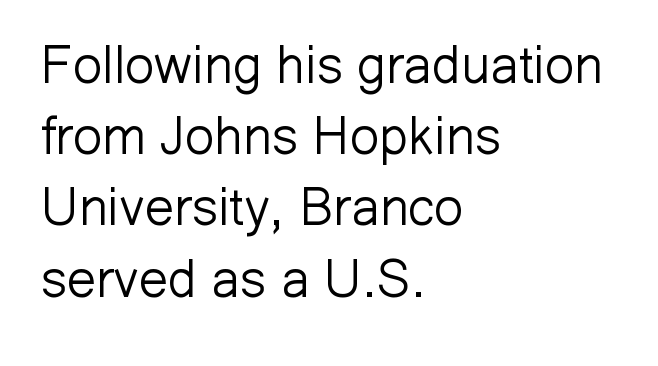
The image shows 52 px light sans-serif type, upright; set left-aligned, normal line spacing (1.37x), normal letter spacing, not underlined; low stroke contrast and a medium x-height.
